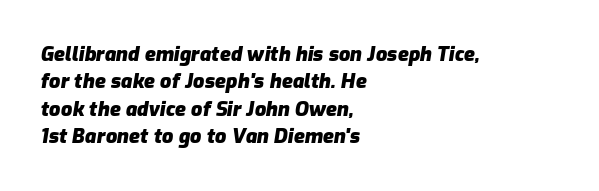
{"italic": "yes", "lean": "right", "slant_degrees": 9, "bold": "yes", "underline": "no", "align": "left", "line_spacing": "normal", "line_spacing_ratio": 1.37, "letter_spacing": "normal", "letter_spacing_em": 0.0, "glyph_px": 20}
